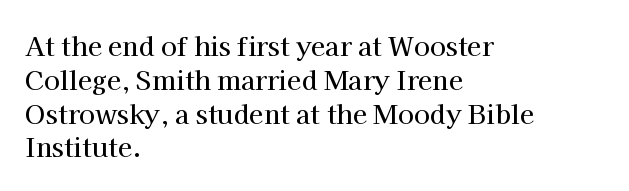
The ragged edge is on the right, which tells us the setting is flush left. How would I describe the line gaps? Plain and ordinary. This is the regular roman posture of the typeface. Only glyphs here, with clear space below each row.
